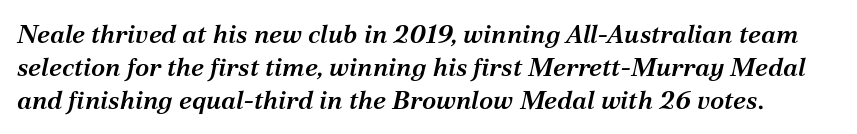
Q: Is the text bold? A: Semi-bold.
Q: Is the text italic (slanted)? A: Yes, it leans right by about 12 degrees.
Q: Is the text underlined? A: No.
Q: Is the spacing between letters normal or unusually wide? A: Normal.
Q: Is the spacing between lines tight, normal or loose? A: Normal.
